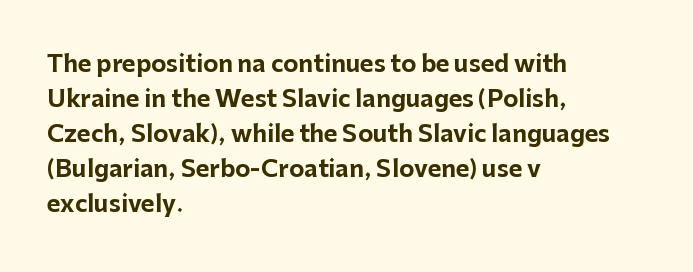
The image shows 23 px bold type, upright; set left-aligned, normal line spacing (1.52x), normal letter spacing, not underlined.
